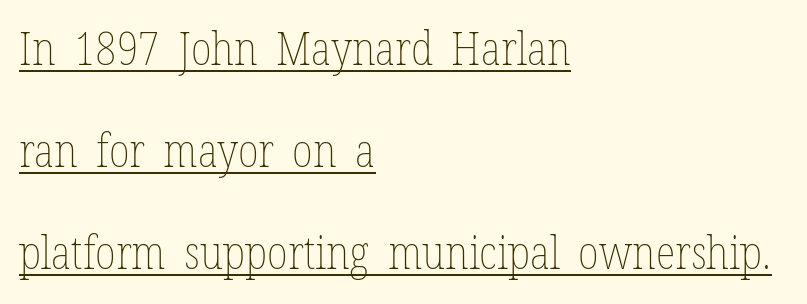
Letter spacing: default. The rendering uses the underline text-decoration. These lines stand farther apart than default settings would place them. Think of a printed novel: that variable character pitch is what you see here. The passage shown is not bold in any degree. The rendering anchors every line to the left-hand side.
